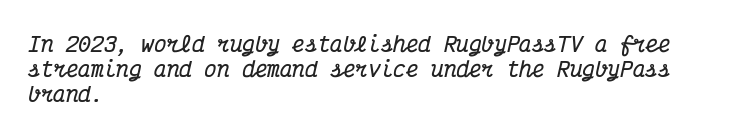
The image shows 21 px bold type, italic (leaning right); set left-aligned, line spacing 1.2x, normal letter spacing, not underlined.
